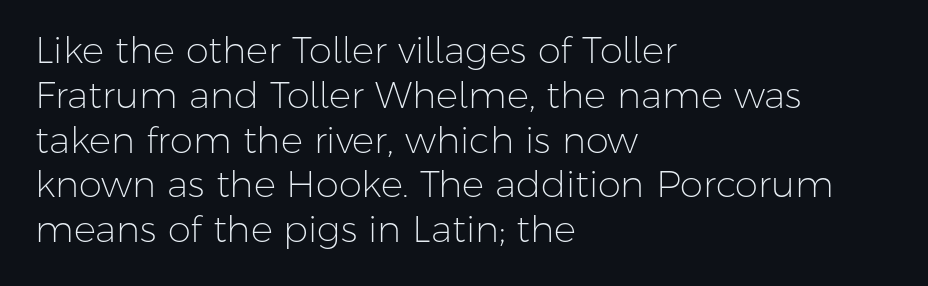
Caption: standard tracking, unaltered. Classification — sans serif. These lines are set flush left with a ragged right edge. No letter is thick-stroked: the sample isn't bold.
